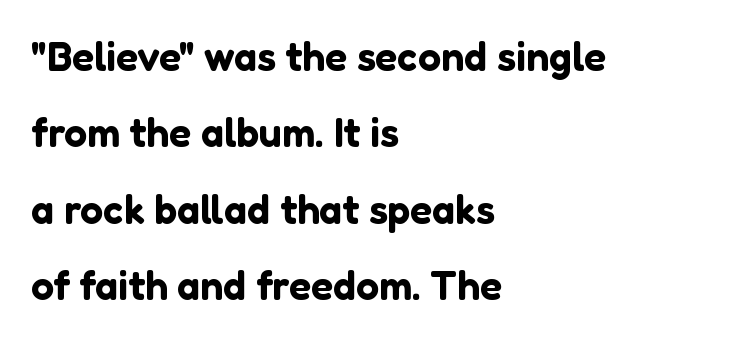
{"serif": "no", "italic": "no", "width": "normal", "stroke_contrast": "low", "x_height": "medium", "monospaced": "no", "underline": "no", "align": "left", "line_spacing_ratio": 1.86, "letter_spacing": "normal", "letter_spacing_em": 0.0, "glyph_px": 41}
